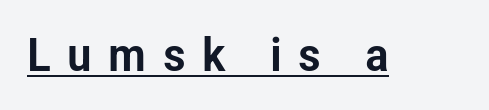
In terms of letterform style, serifs are entirely absent. The rendering uses natural spacing where letterforms have individual widths. Loose tracking; the words dissolve into strings of separated letters. Like a heading marked for emphasis, these lines bear an underscore. The axis of the letterforms is exactly vertical.
